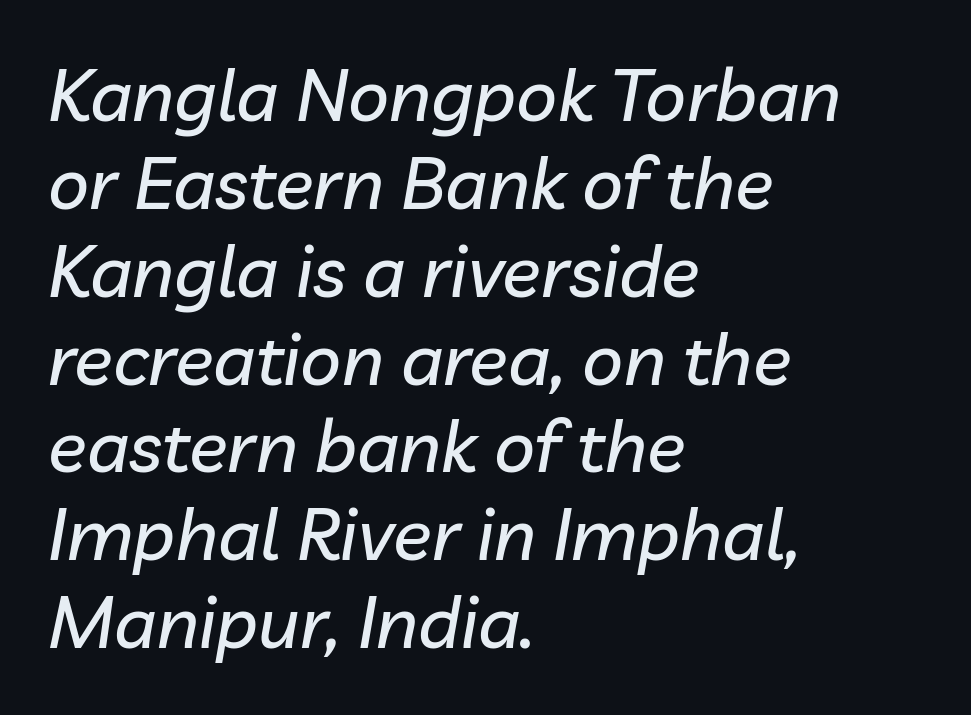
The image shows 72 px text type, italic (leaning right); set left-aligned, line spacing 1.22x, normal letter spacing, not underlined; low stroke contrast and a medium x-height.
